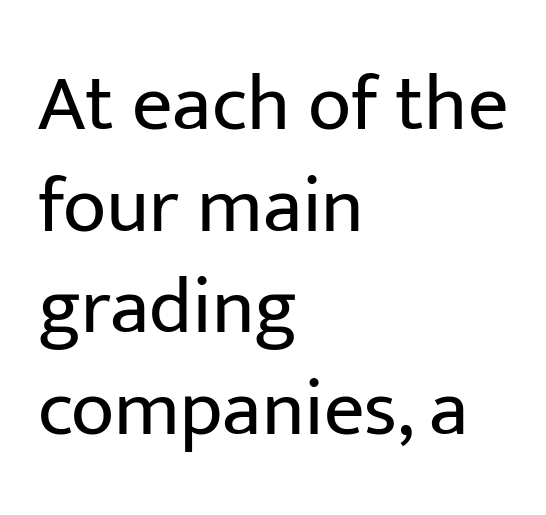
{"serif": "no", "italic": "no", "bold": "no", "weight": "regular", "width": "normal", "stroke_contrast": "low", "x_height": "medium", "monospaced": "no", "underline": "no", "align": "left", "line_spacing": "normal", "line_spacing_ratio": 1.27, "letter_spacing": "normal", "letter_spacing_em": 0.0, "glyph_px": 80}
